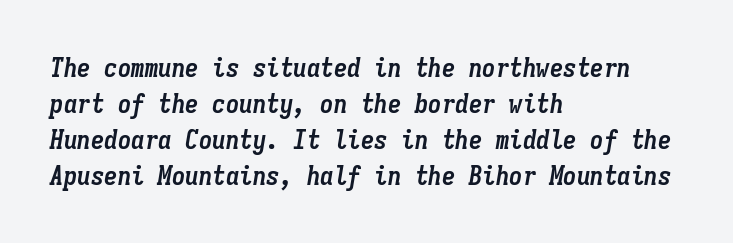
{"italic": "yes", "lean": "right", "slant_degrees": 9, "bold": "yes", "underline": "no", "align": "left", "line_spacing": "normal", "line_spacing_ratio": 1.33, "letter_spacing": "normal", "letter_spacing_em": 0.0, "glyph_px": 27}
